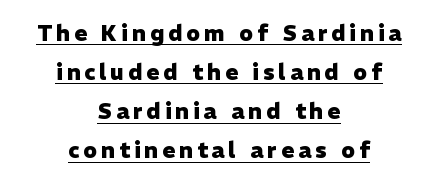
The image shows 22 px bold type, upright; set centered, line spacing 1.78x, underlined.
